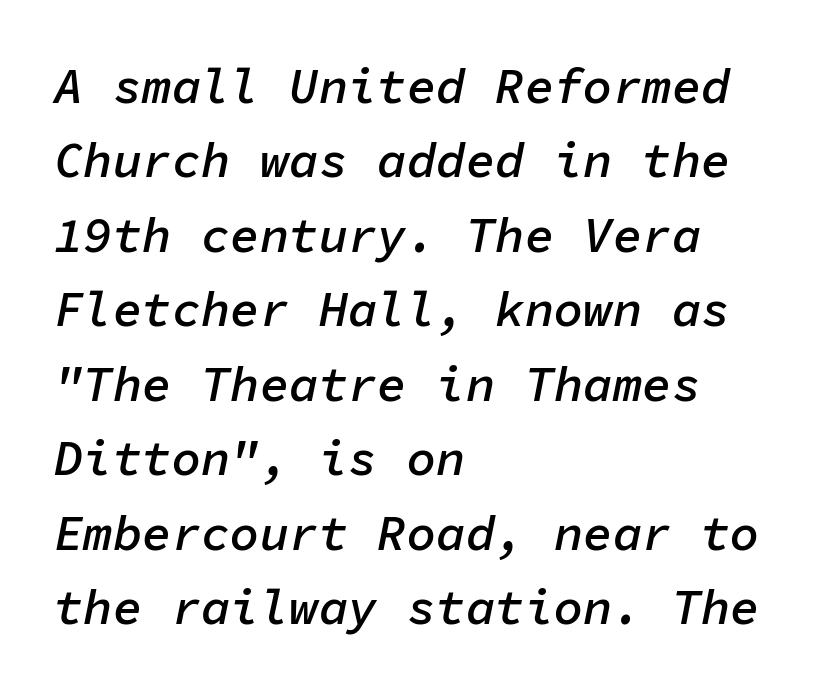
Slightly chunky letters — semibold, I'd say, not full bold. Yep, that's italic — everything's leaning. Plain, unruled lines of type. Rows of type keep a routine distance in the vertical direction. The passage shown has conventional tracking throughout. The face used here is monospaced, like something from a code editor.
